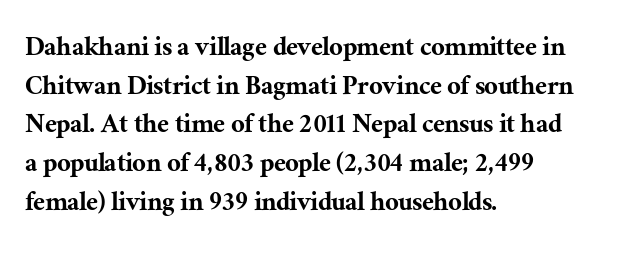
{"serif": "yes", "italic": "no", "width": "normal", "stroke_contrast": "medium", "x_height": "medium", "monospaced": "no", "underline": "no", "align": "left", "line_spacing": "normal", "line_spacing_ratio": 1.29, "letter_spacing": "normal", "letter_spacing_em": 0.0, "glyph_px": 30}
